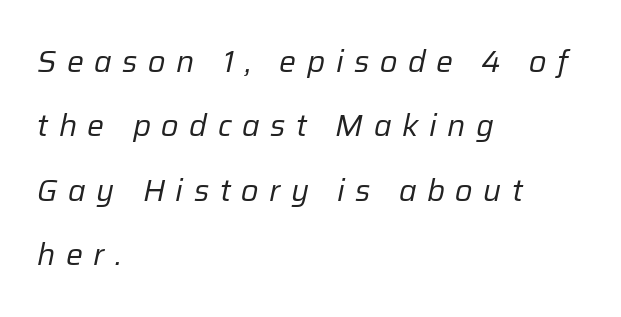
{"italic": "yes", "lean": "right", "slant_degrees": 12, "bold": "no", "weight": "regular", "width": "normal", "stroke_contrast": "low", "x_height": "medium", "monospaced": "no", "underline": "no", "align": "left", "line_spacing": "loose", "line_spacing_ratio": 2.15, "letter_spacing": "wide", "letter_spacing_em": 0.35, "glyph_px": 30}
